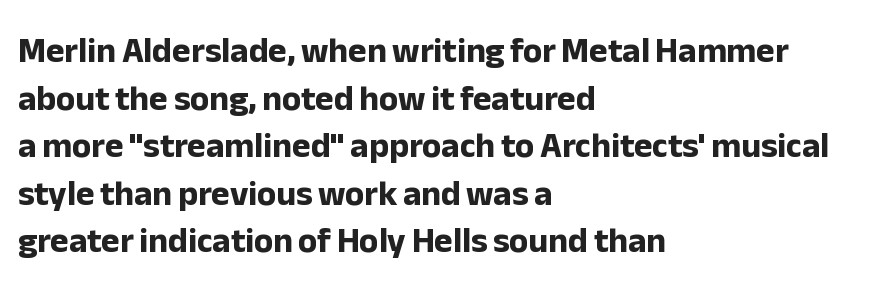
{"serif": "no", "italic": "no", "bold": "yes", "weight": "bold", "width": "normal", "stroke_contrast": "low", "x_height": "medium", "monospaced": "no", "underline": "no", "align": "left", "line_spacing": "normal", "line_spacing_ratio": 1.36, "letter_spacing": "normal", "letter_spacing_em": 0.0, "glyph_px": 35}
